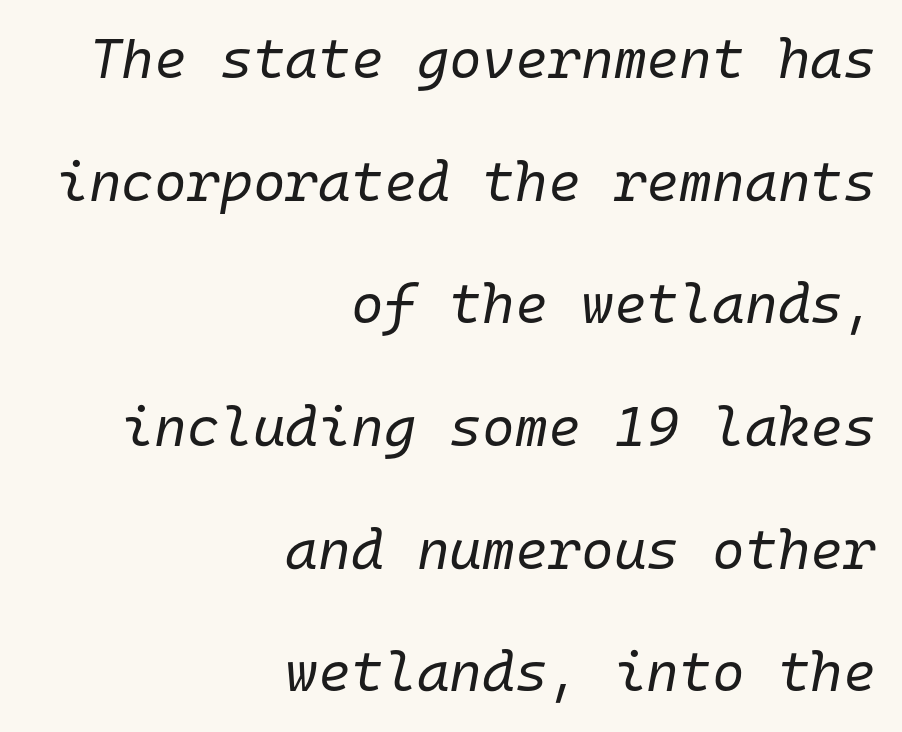
The image shows 56 px regular-weight type, italic (leaning right), monospaced; set right-aligned, loose line spacing (2.19x), normal letter spacing, not underlined; low stroke contrast and a medium x-height.
